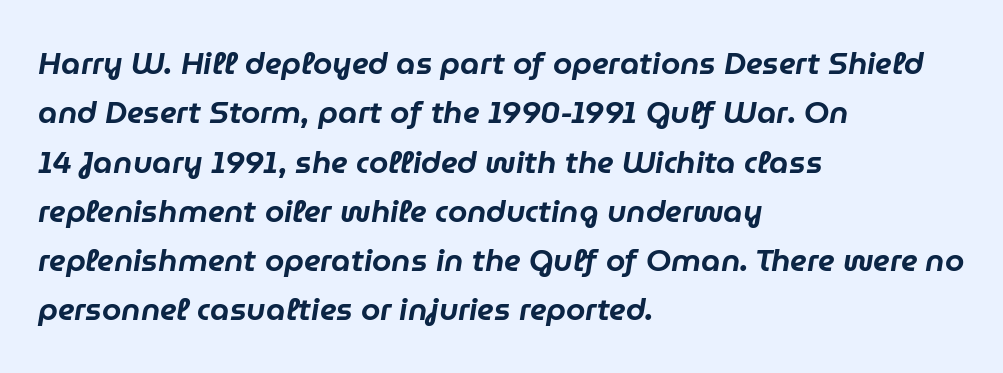
Q: Is the text italic (slanted)? A: Yes, it leans right by about 9 degrees.
Q: Is the text underlined? A: No.
Q: How is the paragraph aligned? A: Left-aligned.
Q: Is the spacing between letters normal or unusually wide? A: Normal.
Q: Is the spacing between lines tight, normal or loose? A: Normal.
Q: Width (condensed, normal, or wide)? A: Normal.
Q: Stroke contrast? A: Low.
Q: x-height? A: Medium.
Q: Monospaced? A: No.
